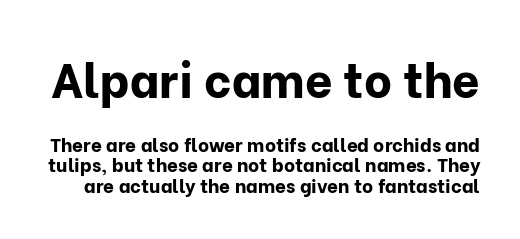
Q: Is the text bold? A: Yes.
Q: Is the text italic (slanted)? A: No, it is upright.
Q: Is the typeface a serif or a sans-serif typeface? A: Sans-serif.
Q: Is the text underlined? A: No.
Q: Is the spacing between letters normal or unusually wide? A: Normal.
Q: Is the spacing between lines tight, normal or loose? A: Tight.
Q: Which block of text is set in a larger size, the first (top) or the second (bottom)? A: The first (top) one.
Q: Width (condensed, normal, or wide)? A: Normal.
Q: Stroke contrast? A: Low.
Q: x-height? A: Medium.
Q: Monospaced? A: No.
